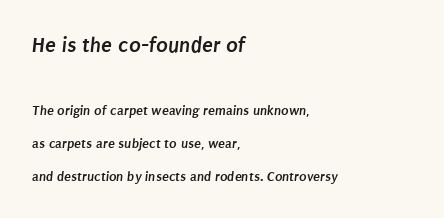
The image shows 22 px bold type; set left-aligned, loose line spacing (2.37x), normal letter spacing, not underlined; the first (top) block is 1.57x larger.
